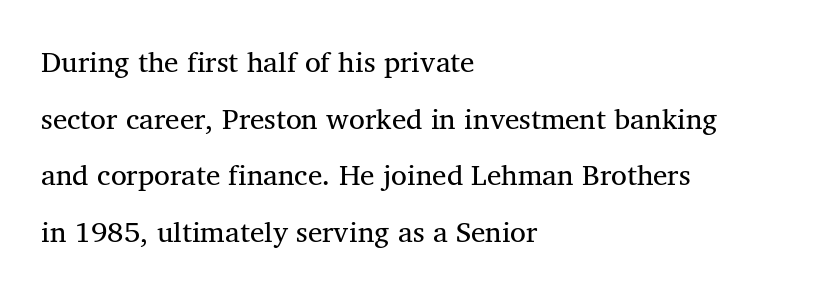
{"serif": "yes", "italic": "no", "bold": "no", "weight": "regular", "width": "normal", "stroke_contrast": "medium", "x_height": "medium", "monospaced": "no", "underline": "no", "align": "left", "line_spacing": "loose", "line_spacing_ratio": 1.95, "letter_spacing": "normal", "letter_spacing_em": 0.0, "glyph_px": 29}
